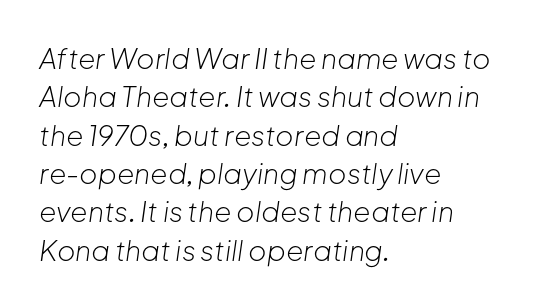
The image shows 28 px light type, italic (leaning right); set left-aligned, normal line spacing (1.37x), normal letter spacing, not underlined; low stroke contrast and a medium x-height.
